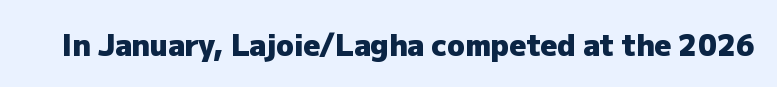
The letters stand upright; this is a roman face. The foot of each line stays bare and open. Tracking here is standard; glyphs follow each other at the usual distance. You can tell from the bare stems that sans-serif type was used. The characters look thick and weighty, a clear bold. Proportional: the letters do not fall into vertical columns.
